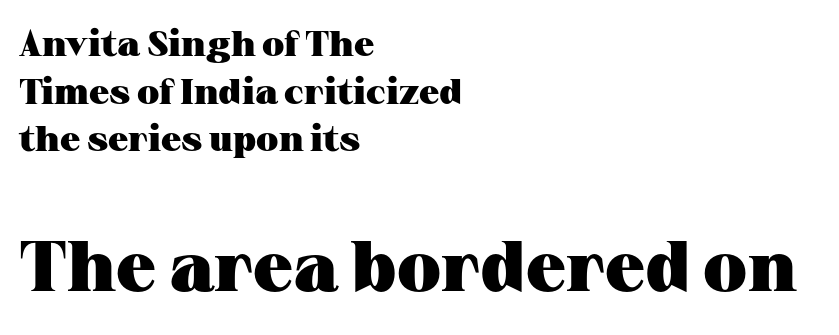
Q: Is the text bold? A: Yes.
Q: Is the text italic (slanted)? A: No, it is upright.
Q: Is the typeface a serif or a sans-serif typeface? A: Serif.
Q: Is the text underlined? A: No.
Q: How is the paragraph aligned? A: Left-aligned.
Q: Is the spacing between letters normal or unusually wide? A: Normal.
Q: Is the spacing between lines tight, normal or loose? A: Normal.
Q: Which block of text is set in a larger size, the first (top) or the second (bottom)? A: The second (bottom) one.
Q: Width (condensed, normal, or wide)? A: Wide.
Q: Stroke contrast? A: Medium.
Q: x-height? A: Medium.
Q: Monospaced? A: No.
